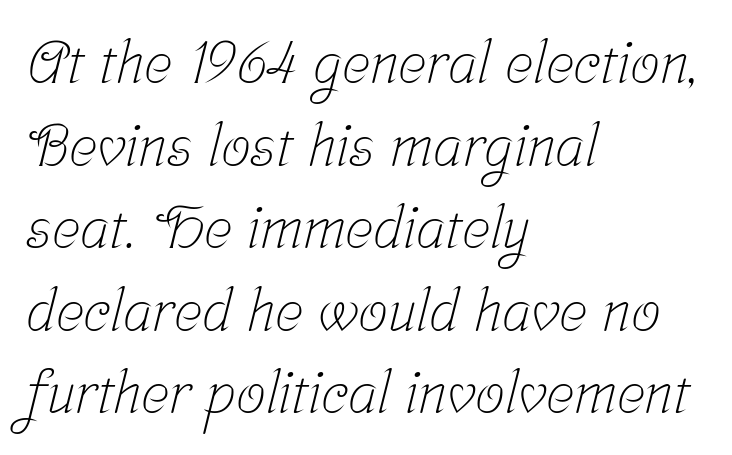
The image shows 59 px light, condensed serif type; set left-aligned, normal line spacing (1.4x), normal letter spacing, not underlined; low stroke contrast and a medium x-height.
